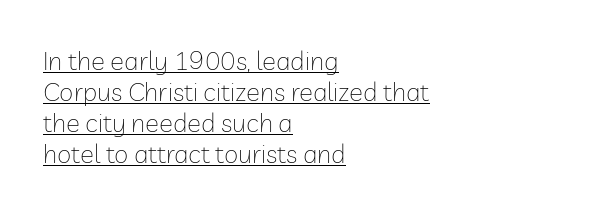
Q: Is the text bold? A: No.
Q: Is the text italic (slanted)? A: No, it is upright.
Q: Is the text underlined? A: Yes.
Q: How is the paragraph aligned? A: Left-aligned.
Q: Is the spacing between letters normal or unusually wide? A: Normal.
